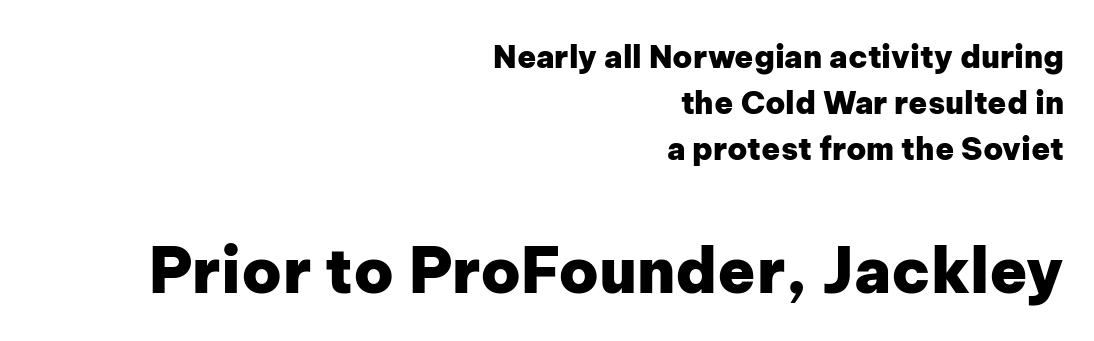
Nope, no serifs anywhere on these letters. Note the varied advance widths — an 'i' is clearly narrower than an 'm'. Tall strokes in this sample are plumb rather than angled. Check the space under the baseline: it is left empty. Baseline-to-baseline distance is the conventional proportion of letter height.
